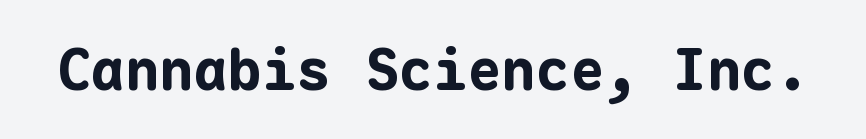
{"serif": "no", "italic": "no", "bold": "yes", "weight": "bold", "width": "normal", "stroke_contrast": "low", "x_height": "medium", "monospaced": "yes", "underline": "no", "letter_spacing": "normal", "letter_spacing_em": 0.0, "glyph_px": 57}
